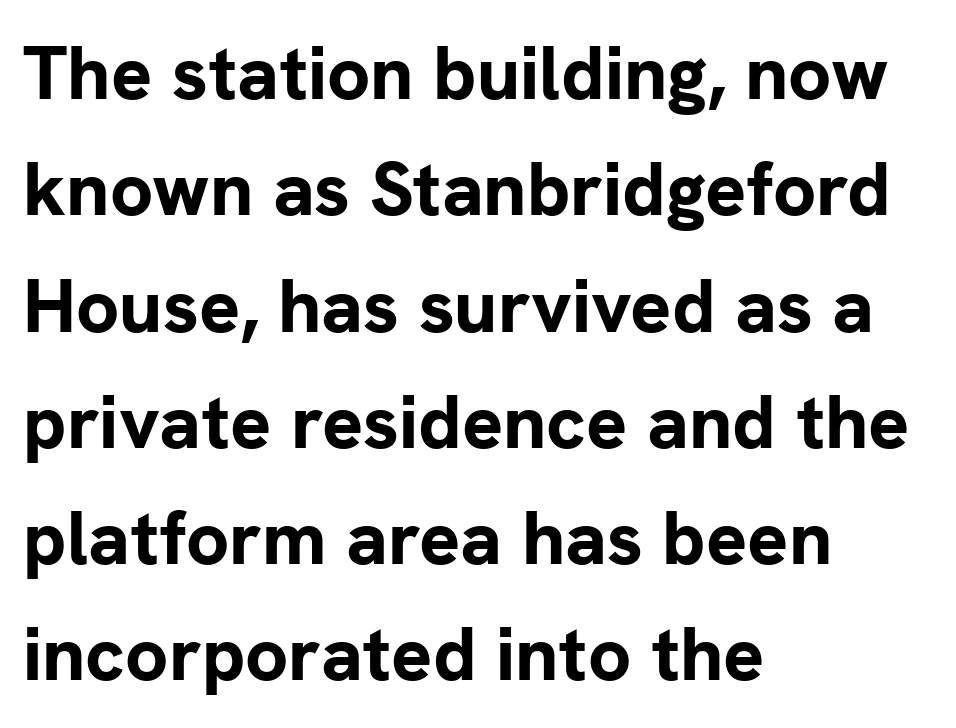
Q: Is the text bold? A: Yes.
Q: Is the text italic (slanted)? A: No, it is upright.
Q: Is the typeface a serif or a sans-serif typeface? A: Sans-serif.
Q: Is the text underlined? A: No.
Q: How is the paragraph aligned? A: Left-aligned.
Q: Is the spacing between letters normal or unusually wide? A: Normal.
Q: Is the spacing between lines tight, normal or loose? A: Normal.
Q: Width (condensed, normal, or wide)? A: Normal.
Q: Stroke contrast? A: Low.
Q: x-height? A: Medium.
Q: Monospaced? A: No.
